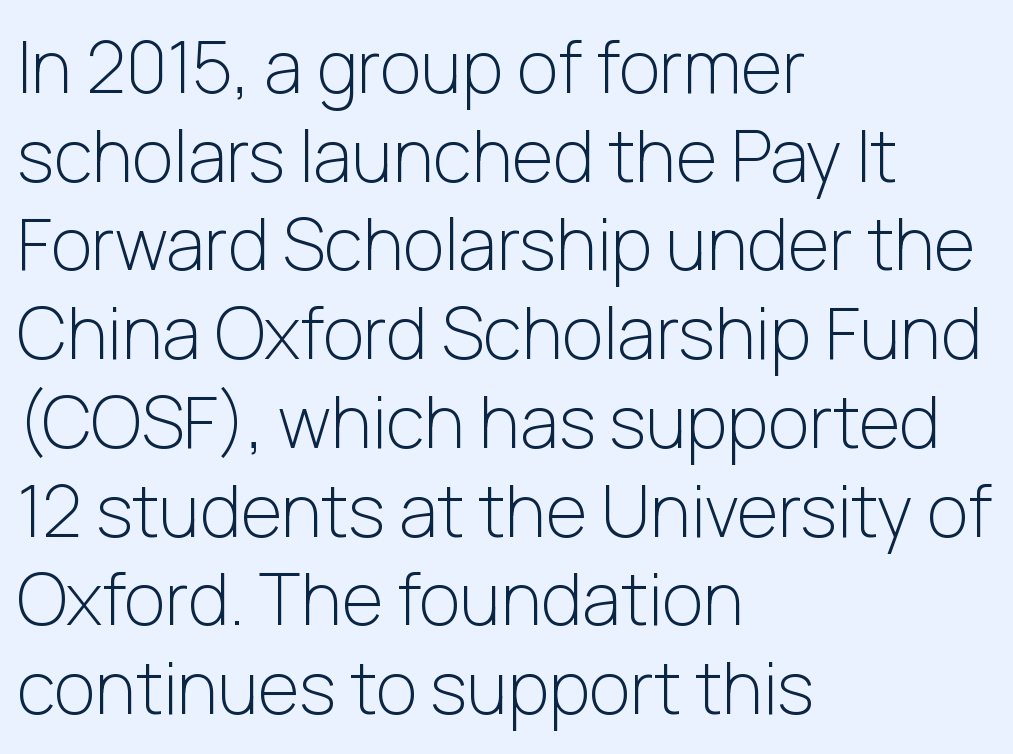
Q: Is the text bold? A: No.
Q: Is the text italic (slanted)? A: No, it is upright.
Q: Is the typeface a serif or a sans-serif typeface? A: Sans-serif.
Q: Is the text underlined? A: No.
Q: How is the paragraph aligned? A: Left-aligned.
Q: Is the spacing between letters normal or unusually wide? A: Normal.
Q: Is the spacing between lines tight, normal or loose? A: Normal.
Q: Width (condensed, normal, or wide)? A: Normal.
Q: Stroke contrast? A: Low.
Q: x-height? A: Medium.
Q: Monospaced? A: No.
